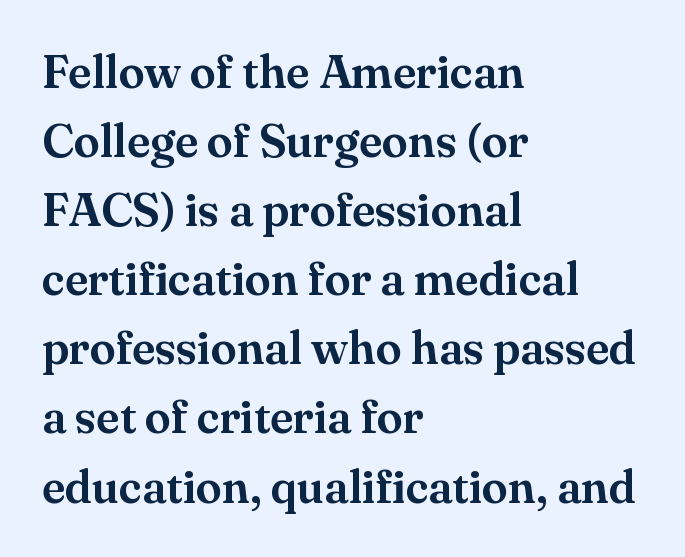
{"serif": "yes", "italic": "no", "width": "normal", "stroke_contrast": "medium", "x_height": "small", "monospaced": "no", "underline": "no", "align": "left", "line_spacing": "normal", "line_spacing_ratio": 1.47, "letter_spacing": "normal", "letter_spacing_em": 0.0, "glyph_px": 47}
